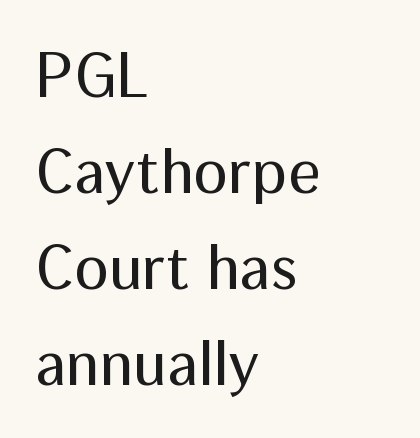
{"serif": "no", "italic": "no", "bold": "no", "weight": "regular", "width": "normal", "stroke_contrast": "medium", "x_height": "medium", "monospaced": "no", "underline": "no", "align": "left", "line_spacing": "normal", "line_spacing_ratio": 1.5, "letter_spacing": "normal", "letter_spacing_em": 0.0, "glyph_px": 64}
